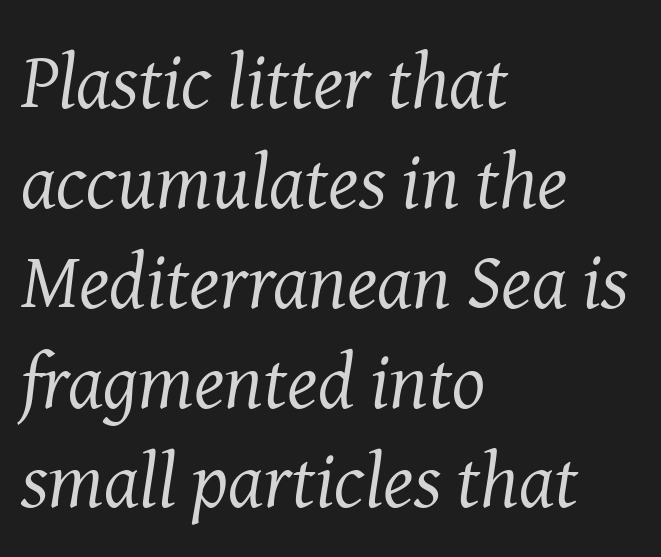
The image shows 78 px regular-weight serif type, italic (leaning right); set left-aligned, normal line spacing (1.28x), normal letter spacing, not underlined; medium stroke contrast and a medium x-height.
